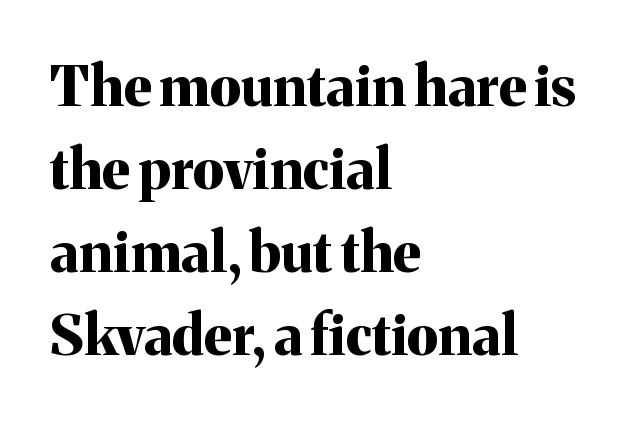
The image shows 56 px bold serif type, upright; set left-aligned, normal line spacing (1.48x), normal letter spacing, not underlined; medium stroke contrast and a medium x-height.
